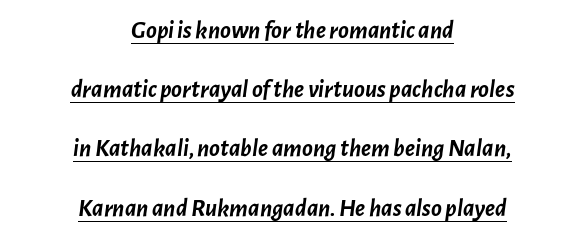
The rendering uses the underline text-decoration. Nobody touched the tracking dial on this one. This sample trades compactness for vertical openness between lines. Every character sits at an angle, as italics do.
